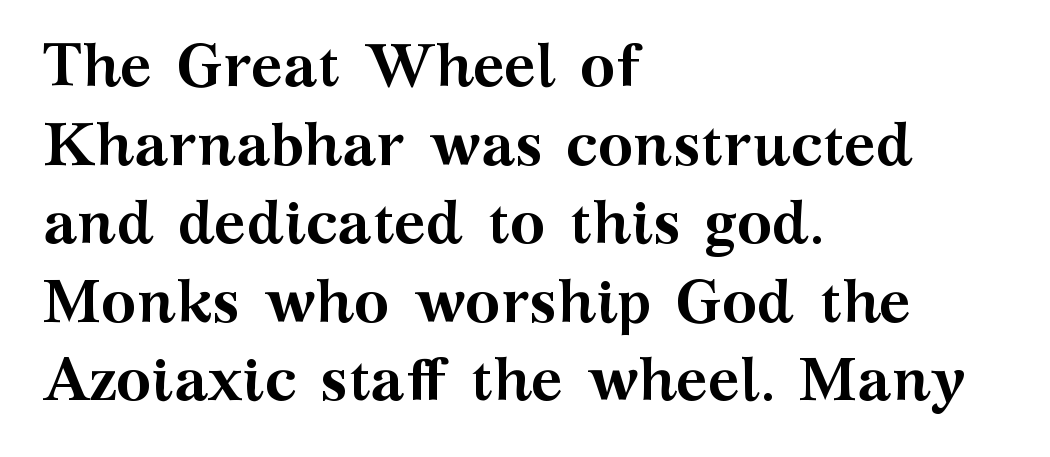
Q: Is the text bold? A: Yes.
Q: Is the text italic (slanted)? A: No, it is upright.
Q: Is the typeface a serif or a sans-serif typeface? A: Serif.
Q: Is the text underlined? A: No.
Q: How is the paragraph aligned? A: Left-aligned.
Q: Is the spacing between letters normal or unusually wide? A: Normal.
Q: Is the spacing between lines tight, normal or loose? A: Normal.
Q: Width (condensed, normal, or wide)? A: Wide.
Q: Stroke contrast? A: Medium.
Q: x-height? A: Medium.
Q: Monospaced? A: No.
